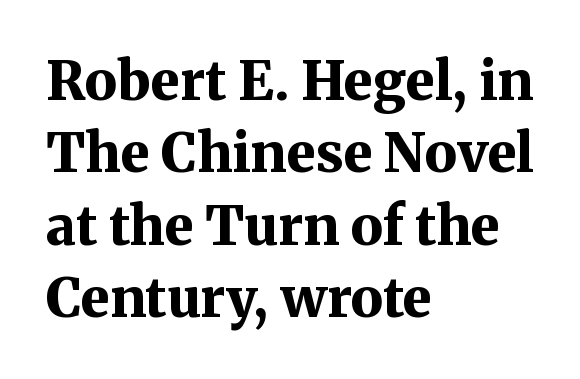
The image shows 54 px bold serif type, upright; set left-aligned, normal line spacing (1.34x), normal letter spacing, not underlined; medium stroke contrast and a medium x-height.
